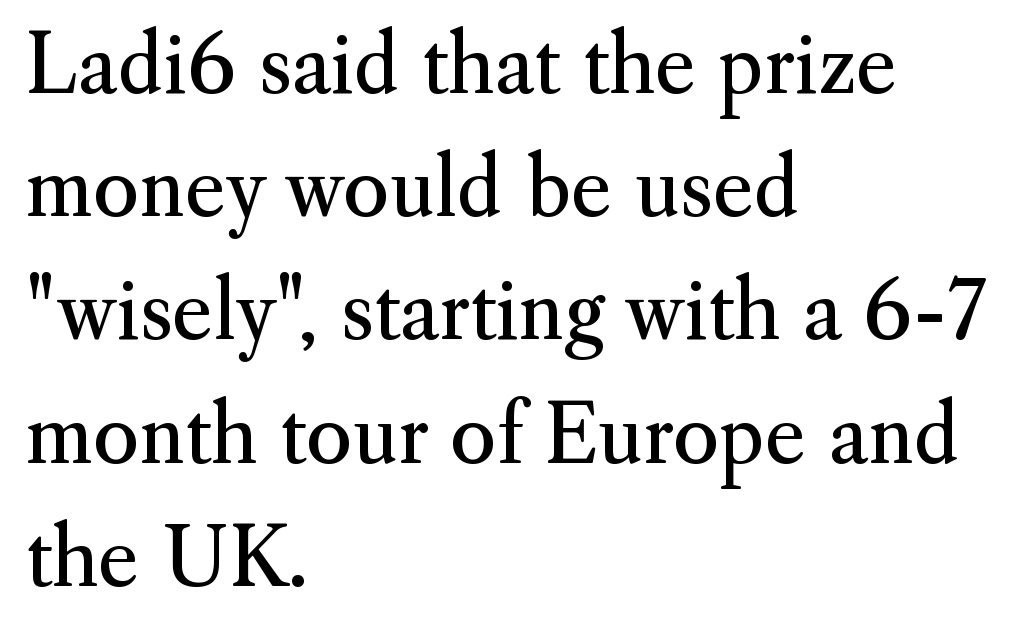
The image shows 79 px regular-weight serif type, upright; set left-aligned, normal line spacing (1.56x), normal letter spacing, not underlined; medium stroke contrast and a small x-height.
